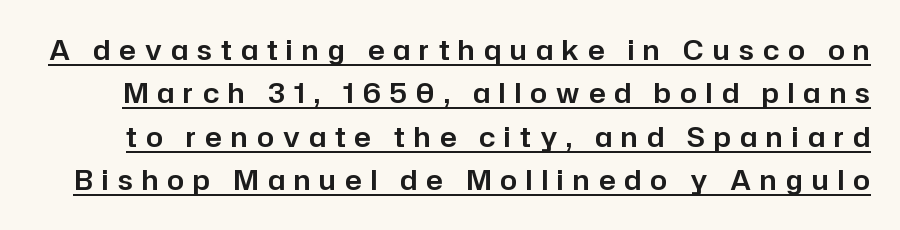
{"italic": "no", "underline": "yes", "line_spacing": "normal", "line_spacing_ratio": 1.61, "letter_spacing": "wide", "letter_spacing_em": 0.34, "glyph_px": 27}
